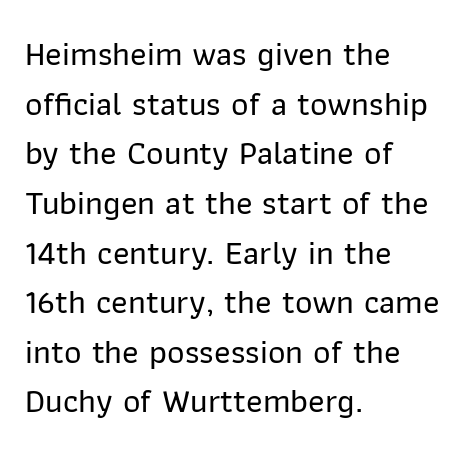
Q: Is the text italic (slanted)? A: No, it is upright.
Q: Is the typeface a serif or a sans-serif typeface? A: Sans-serif.
Q: Is the text underlined? A: No.
Q: How is the paragraph aligned? A: Left-aligned.
Q: Is the spacing between letters normal or unusually wide? A: Normal.
Q: Is the spacing between lines tight, normal or loose? A: Normal.
Q: Width (condensed, normal, or wide)? A: Normal.
Q: Stroke contrast? A: Low.
Q: x-height? A: Medium.
Q: Monospaced? A: No.
